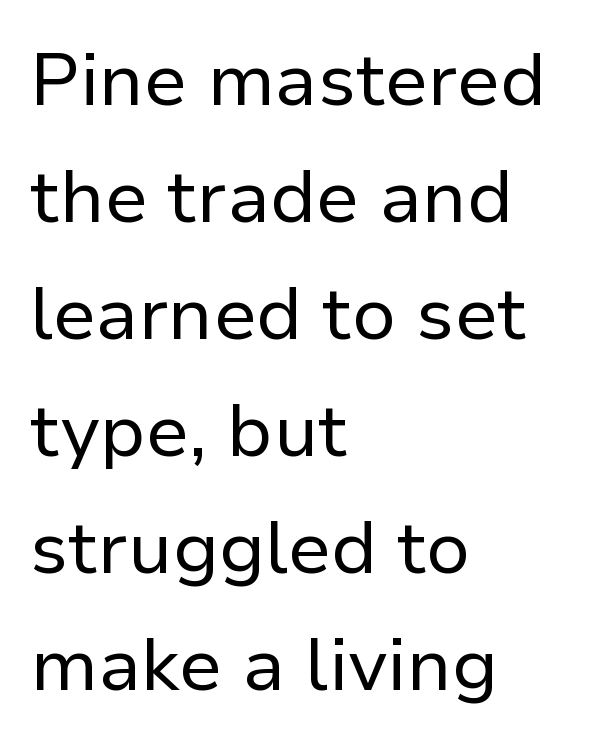
The characters display no serif detailing; their extremities are plain. In terms of letterspacing, this is plain default setting. In terms of posture, this sample is upright. No word sits above an underline. Where is the straight margin? On the left.
